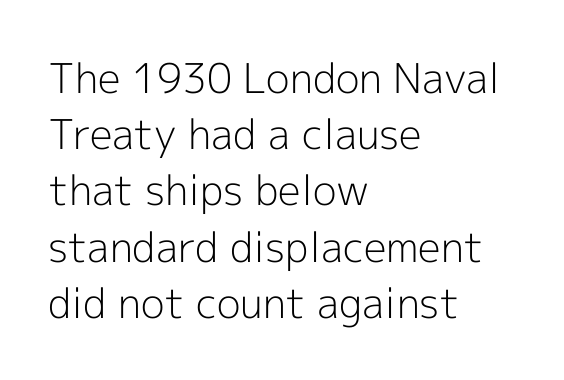
The passage shown is typeset with a sans-serif family. Compared with typical body copy, the letter spacing here is the same. Note the varied advance widths — an 'i' is clearly narrower than an 'm'. A classic flush-left, rag-right setting is used for this passage.
